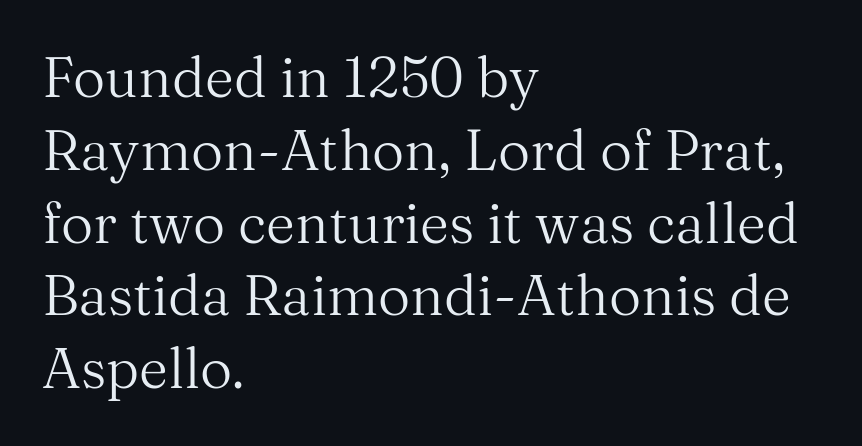
Q: Is the text bold? A: No.
Q: Is the text italic (slanted)? A: No, it is upright.
Q: Is the typeface a serif or a sans-serif typeface? A: Serif.
Q: Is the text underlined? A: No.
Q: How is the paragraph aligned? A: Left-aligned.
Q: Is the spacing between letters normal or unusually wide? A: Normal.
Q: Is the spacing between lines tight, normal or loose? A: Normal.
Q: Width (condensed, normal, or wide)? A: Normal.
Q: Stroke contrast? A: Medium.
Q: x-height? A: Medium.
Q: Monospaced? A: No.
